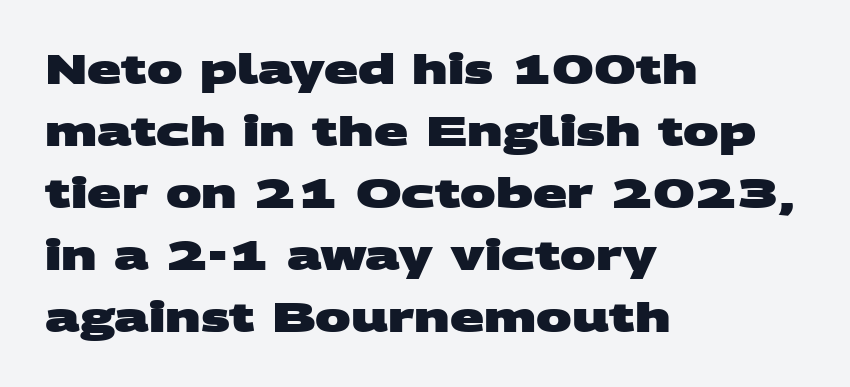
Every row of glyphs begins at an identical x-position on the left. Horizontal bands of white between lines are of average thickness. The space directly below the letters is spotless. The typesetting leans heavy: a genuine bold. This rendering employs a face without finishing strokes, i.e., a sans-serif.
